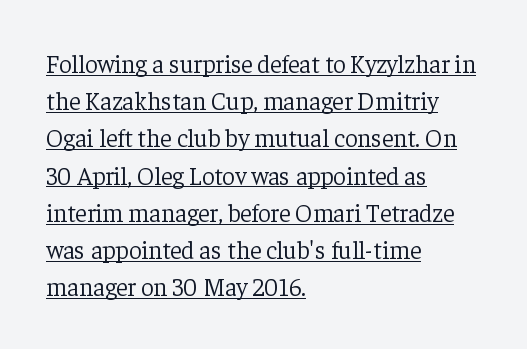
Nothing heavy about these letters — not bold at all. Each word holds together tightly as a unit, with standard inter-letter gaps. Is there any slant? The stems are plumb. This rendering features underlined lettering.
